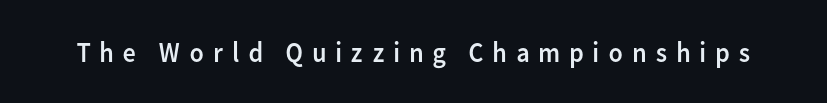
The image shows 29 px regular-weight sans-serif type, upright; set unusually wide letter spacing (+0.28 em), not underlined; low stroke contrast and a medium x-height.
